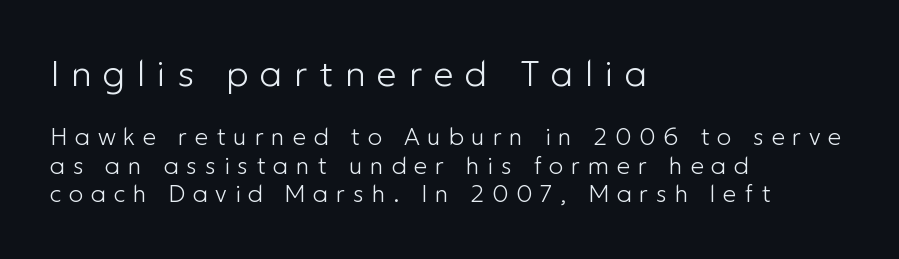
{"serif": "no", "italic": "no", "bold": "no", "weight": "light", "width": "normal", "stroke_contrast": "low", "x_height": "medium", "monospaced": "no", "underline": "no", "align": "left", "line_spacing_ratio": 1.18, "letter_spacing": "wide", "letter_spacing_em": 0.32, "larger_block": "first", "size_ratio": 1.5, "glyph_px": 36}
